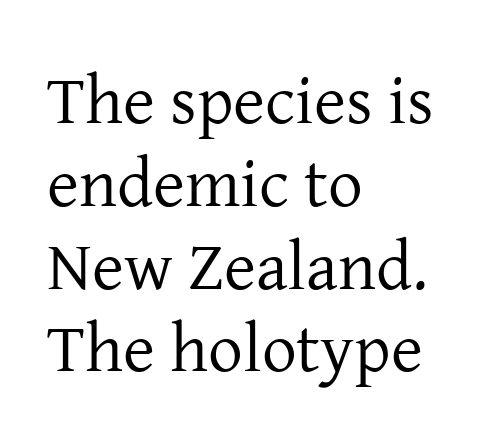
The image shows 69 px regular-weight serif type, upright; set left-aligned, line spacing 1.2x, normal letter spacing, not underlined; low stroke contrast and a medium x-height.
